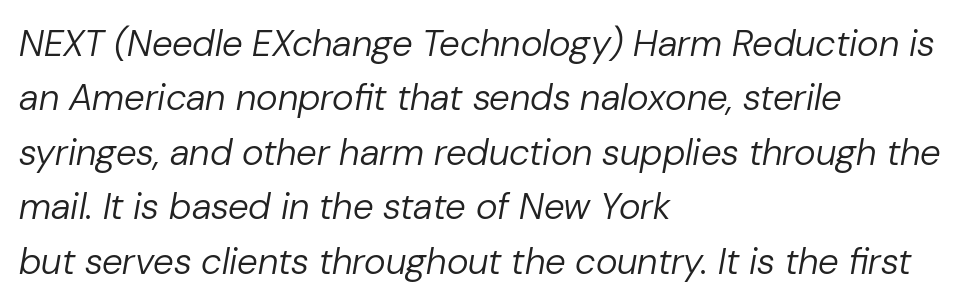
The lettering tilts uniformly, giving the passage an italic look. The vertical gap from one line to the next is medium. Caption: face not bold, strokes unweighted. Does the copy run flush right? No — it runs flush left. Observe the ordinary spacing: letters are neighbours, not strangers.
